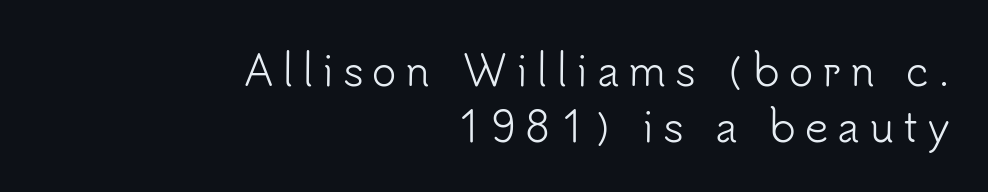
The image shows 41 px light sans-serif type, upright; set right-aligned, normal line spacing (1.36x), unusually wide letter spacing (+0.22 em), not underlined; low stroke contrast and a small x-height.
